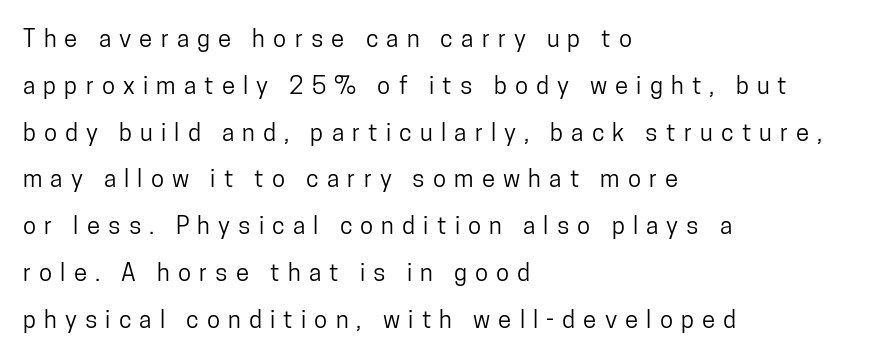
Whoever set this chose breathing room over compactness in the vertical rhythm. Notice how the passage keeps a crisp vertical edge on the left only. Compared with typical body copy, the letter spacing here is much looser. Beneath every word, the page is bare. Rendered with straight, roman letterforms.
